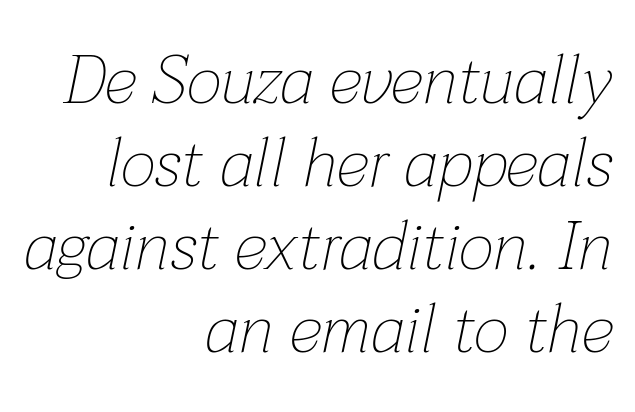
The typography opts for an oblique posture over an upright one. These lines keep a tight, regular rhythm from letter to letter. This sample has the flowing, uneven cadence of proportional lettering. Plain, unruled lines of type. The letterforms sit at book weight or below. The passage is arranged like a letterhead date or caption credit — flush right.
